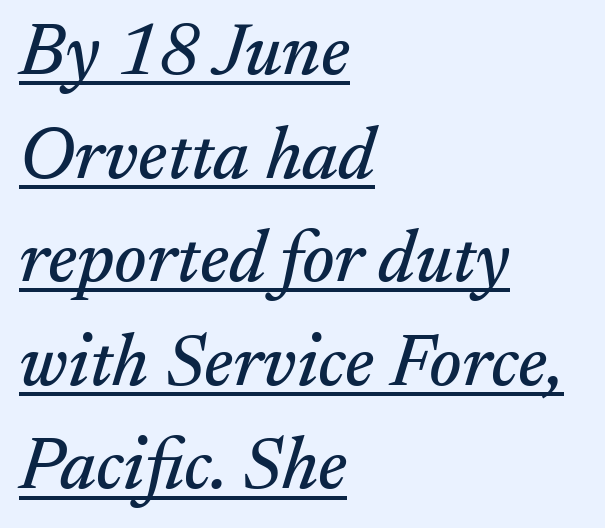
{"serif": "yes", "italic": "yes", "lean": "right", "slant_degrees": 17, "width": "normal", "stroke_contrast": "medium", "x_height": "small", "monospaced": "no", "underline": "yes", "align": "left", "line_spacing": "normal", "line_spacing_ratio": 1.4, "letter_spacing": "normal", "letter_spacing_em": 0.0, "glyph_px": 74}
